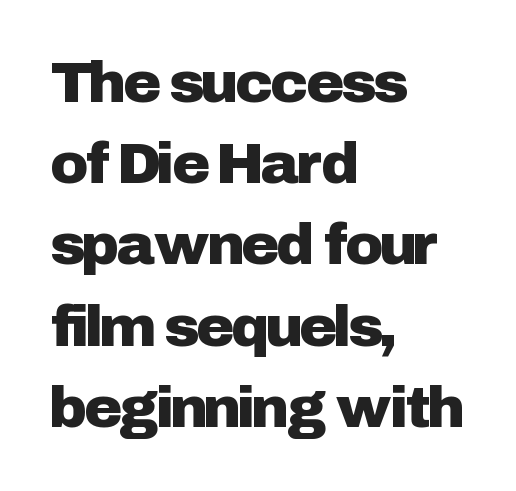
Italic? Not at all — the glyphs are vertical. Rows of type keep a routine distance in the vertical direction. Words float on clear page, feet unadorned. Looks like regular typesetting: each glyph gets only the width it needs.
